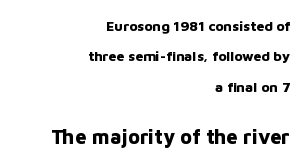
Q: Is the text bold? A: Yes.
Q: Is the text italic (slanted)? A: No, it is upright.
Q: Is the text underlined? A: No.
Q: How is the paragraph aligned? A: Right-aligned.
Q: Is the spacing between letters normal or unusually wide? A: Normal.
Q: Is the spacing between lines tight, normal or loose? A: Loose.
Q: Which block of text is set in a larger size, the first (top) or the second (bottom)? A: The second (bottom) one.
